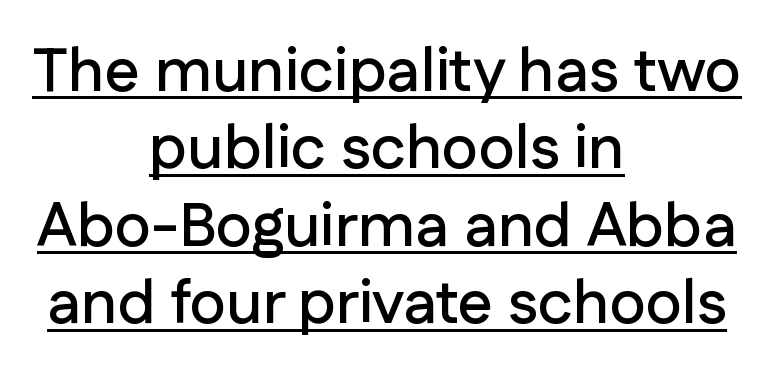
The image shows 62 px sans-serif type, upright; set centered, normal line spacing (1.25x), normal letter spacing, underlined; low stroke contrast and a medium x-height.
